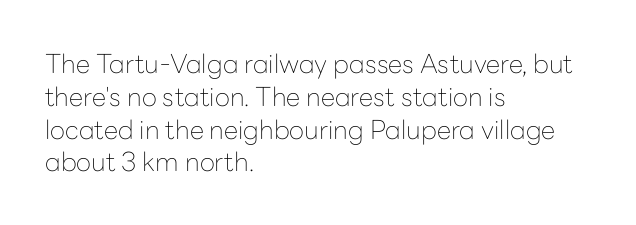
The image shows 26 px text type, upright; set left-aligned, normal line spacing (1.26x), normal letter spacing, not underlined.
